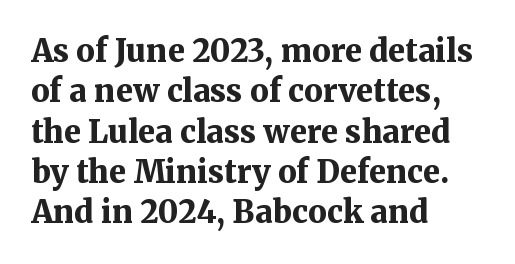
{"serif": "yes", "italic": "no", "bold": "yes", "weight": "bold", "width": "normal", "stroke_contrast": "medium", "x_height": "medium", "monospaced": "no", "underline": "no", "align": "left", "line_spacing": "normal", "line_spacing_ratio": 1.3, "letter_spacing": "normal", "letter_spacing_em": 0.0, "glyph_px": 31}
